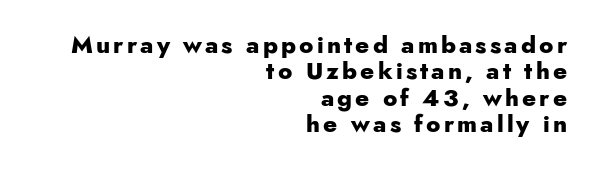
Q: Is the text bold? A: Yes.
Q: Is the text italic (slanted)? A: No, it is upright.
Q: Is the text underlined? A: No.
Q: How is the paragraph aligned? A: Right-aligned.
Q: Is the spacing between lines tight, normal or loose? A: Tight.
